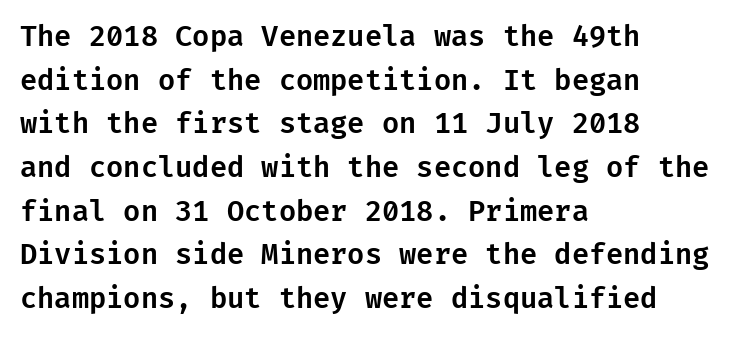
Look at the bottom of the vertical strokes: they stop flat, with no serifs. Regular leading. Each row of text sits above clean, open space. The typography opts for an upright posture over an oblique one. A typesetter would call this zero additional tracking. If you drew a ruler down the left edge, every line would touch it.
